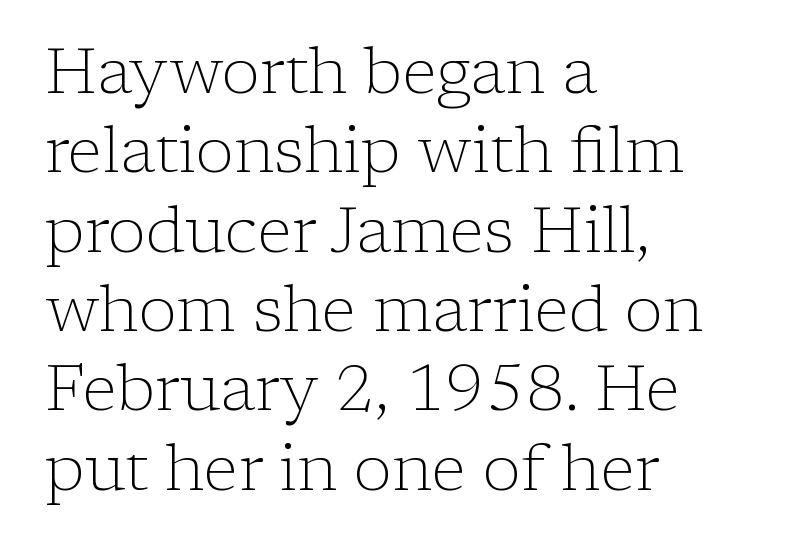
Each letter keeps its own natural width here, so spacing adapts to shape. Default kerning and tracking; the words read as compact shapes. The font sits on the lighter half of the weight spectrum, regular included. These lines are composed in type with serifs. A bare baseline throughout the passage.
